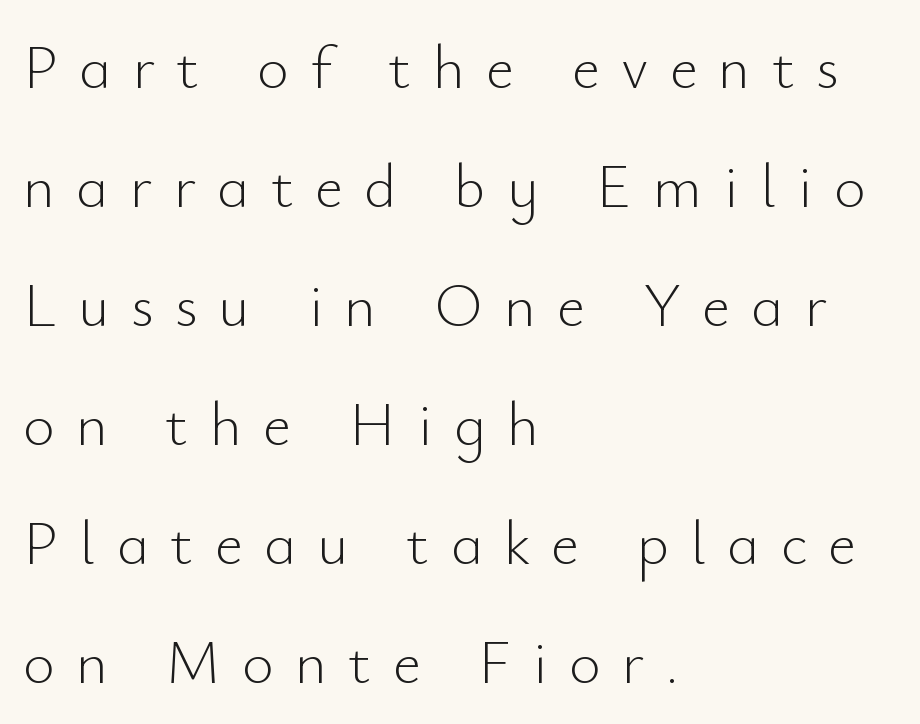
The image shows 61 px light sans-serif type, upright; set left-aligned, loose line spacing (1.95x), unusually wide letter spacing (+0.35 em), not underlined; low stroke contrast and a small x-height.
